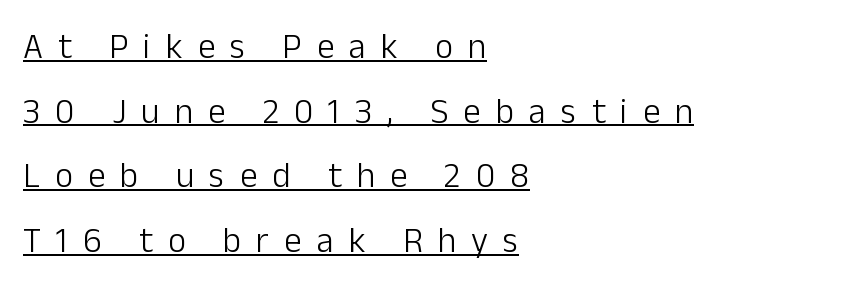
To sum up the face: it is a sans, with no serifs. Looks like regular typesetting: each glyph gets only the width it needs. No chunkiness to these letters — they're not bold. Posture: upright roman. You could only call the tracking loose — the letters float apart.
